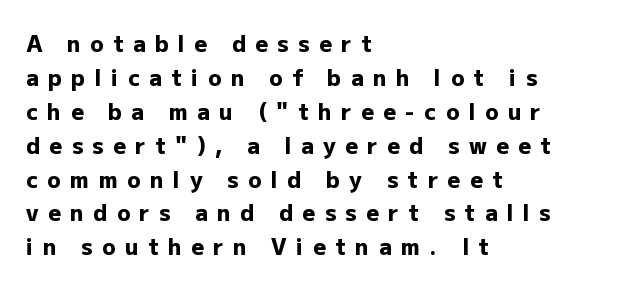
{"italic": "no", "bold": "yes", "underline": "no", "align": "left", "line_spacing": "normal", "line_spacing_ratio": 1.54, "letter_spacing": "wide", "letter_spacing_em": 0.43, "glyph_px": 22}
